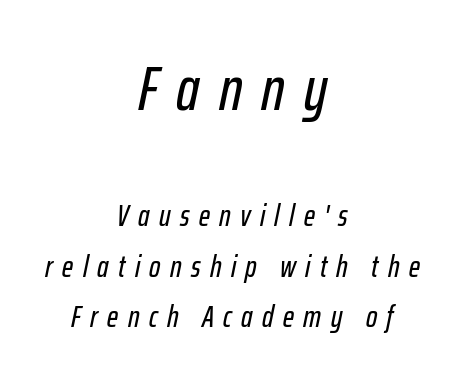
Note the varied advance widths — an 'i' is clearly narrower than an 'm'. Rule under the text: the space is simply empty. Between one letter and the next there's a generous, obvious gap. A normal amount of white space separates one row of letters from the next. The emphasis by scale lands on block number one, above.
